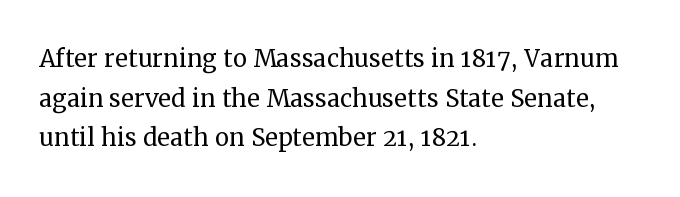
Typographically, this falls in the serif category. Quick note: not italic, upright. The foot of each line stays bare and open. Here the designer chose a conventional face with non-uniform glyph widths. Tracking value appears to be zero — textbook default spacing. Alignment: flush left.
